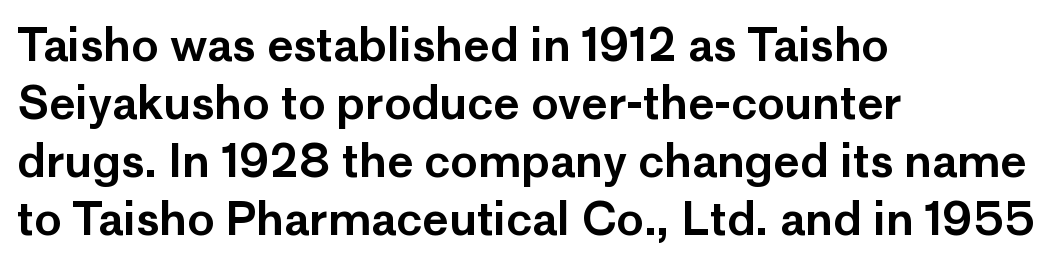
{"serif": "no", "italic": "no", "width": "normal", "stroke_contrast": "low", "x_height": "medium", "monospaced": "no", "underline": "no", "align": "left", "line_spacing": "normal", "line_spacing_ratio": 1.29, "letter_spacing": "normal", "letter_spacing_em": 0.0, "glyph_px": 45}
